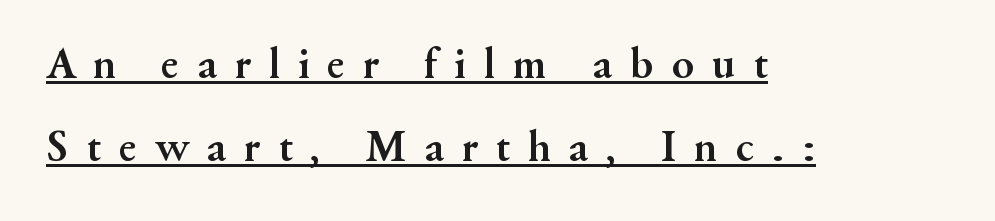
Serifs: yes, visible at the terminals of the letterforms. A student would call this left alignment; a typographer would say flush left, rag right. The glyphs are accompanied by a horizontal stroke just below them. What weight is shown? A full bold with thick strokes.
